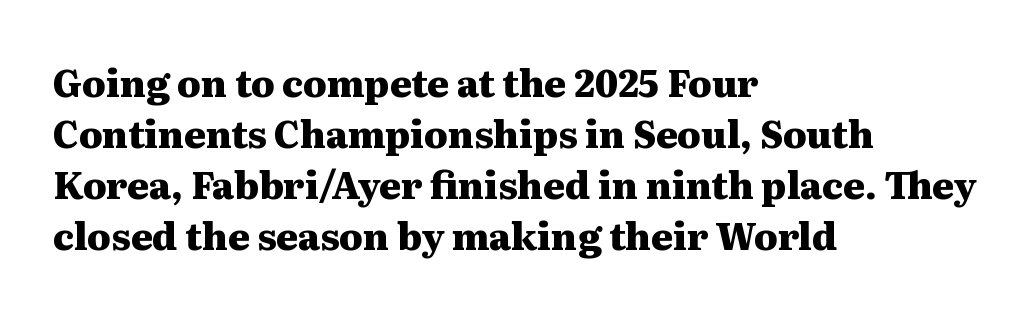
Notice how descenders clear the ascenders below comfortably — that's standard leading. Line starts are locked; line ends wander. Compared with an ordinary text face, these strokes are far heavier — a full bold. These lines are rendered in a variable-pitch font. To sum up the face: it has serifs. Type without underlining.
